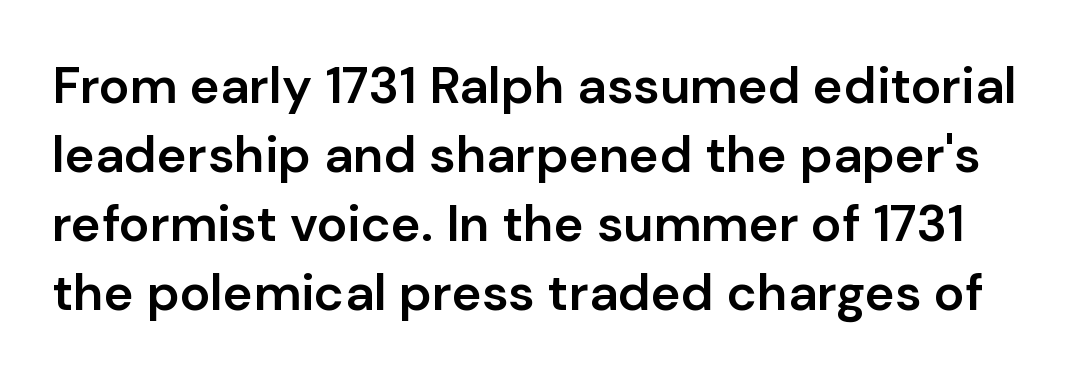
Short note: letters normally spaced. Is there much room between lines? A standard amount, neither cramped nor airy. How heavy is the stroke? Medium-heavy — a semibold, shy of bold. This sample uses an upright cut, with every glyph sitting square on the baseline.
